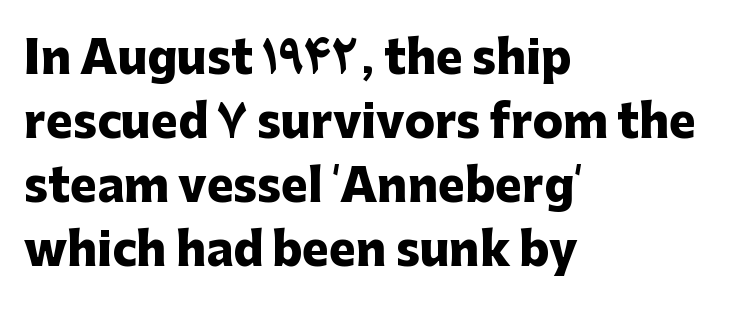
{"serif": "no", "italic": "no", "bold": "yes", "weight": "heavy", "width": "normal", "stroke_contrast": "low", "x_height": "medium", "monospaced": "no", "underline": "no", "align": "left", "line_spacing": "normal", "line_spacing_ratio": 1.42, "letter_spacing": "normal", "letter_spacing_em": 0.0, "glyph_px": 45}
